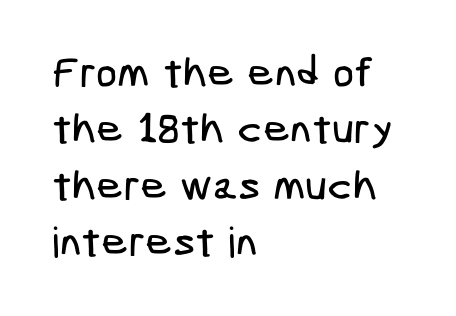
{"serif": "no", "width": "condensed", "stroke_contrast": "low", "x_height": "medium", "underline": "no", "align": "left", "line_spacing": "normal", "line_spacing_ratio": 1.34, "letter_spacing": "normal", "letter_spacing_em": 0.0, "glyph_px": 42}
